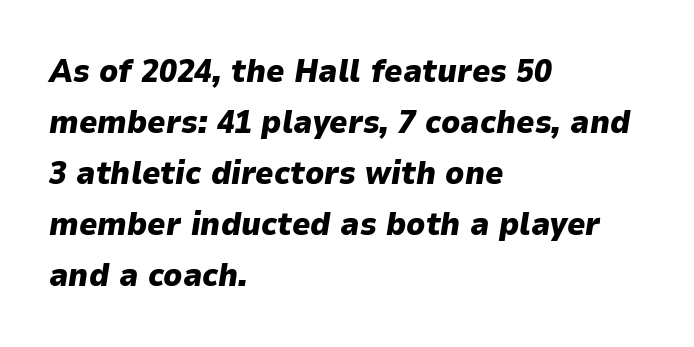
The strokes are fattened all the way to bold. Posture: slanted. Descenders are the only things crossing below the line. Line spacing here is normal. This sample has the flowing, uneven cadence of proportional lettering. Caption: standard tracking, unaltered.
